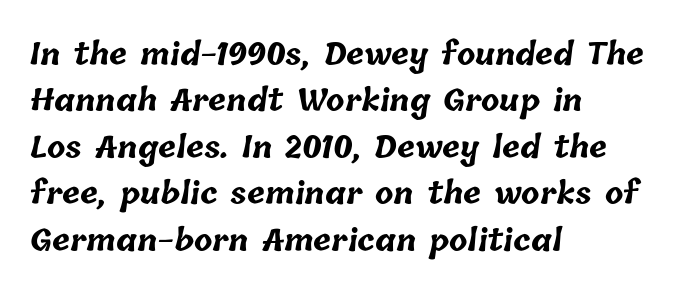
Glance below the letters and you will spot only blank space. One-word summary of the alignment: left. Looks like regular typesetting: each glyph gets only the width it needs. The face used here has the dense, thick strokes of a bold. In terms of leading, this rendering sits right in the middle.
